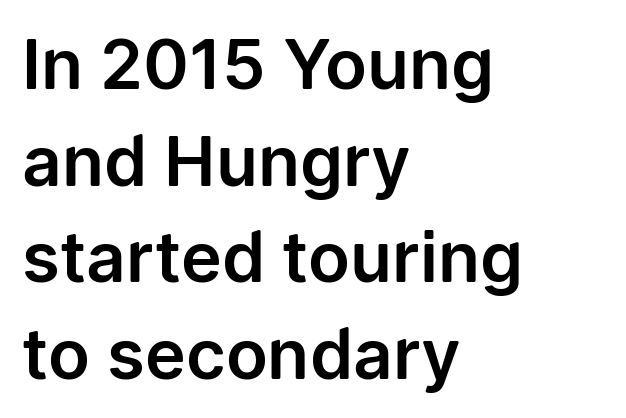
{"serif": "no", "italic": "no", "width": "normal", "stroke_contrast": "low", "x_height": "medium", "monospaced": "no", "underline": "no", "align": "left", "line_spacing": "normal", "line_spacing_ratio": 1.4, "letter_spacing": "normal", "letter_spacing_em": 0.0, "glyph_px": 69}
